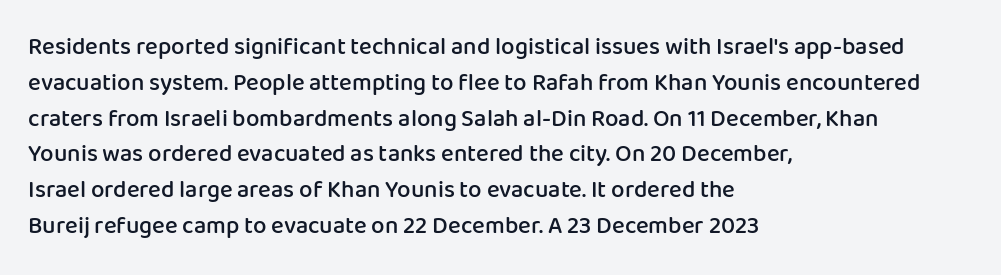
{"italic": "no", "bold": "semi", "underline": "no", "align": "left", "line_spacing": "normal", "line_spacing_ratio": 1.49, "letter_spacing": "normal", "letter_spacing_em": 0.0, "glyph_px": 24}
